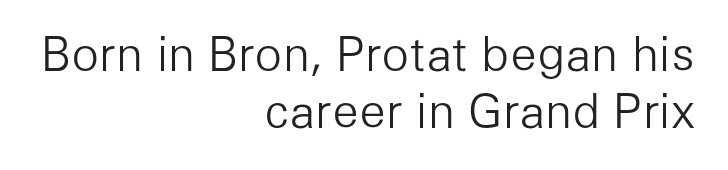
The image shows 46 px light sans-serif type, upright; set right-aligned, line spacing 1.23x, normal letter spacing, not underlined; low stroke contrast and a medium x-height.
